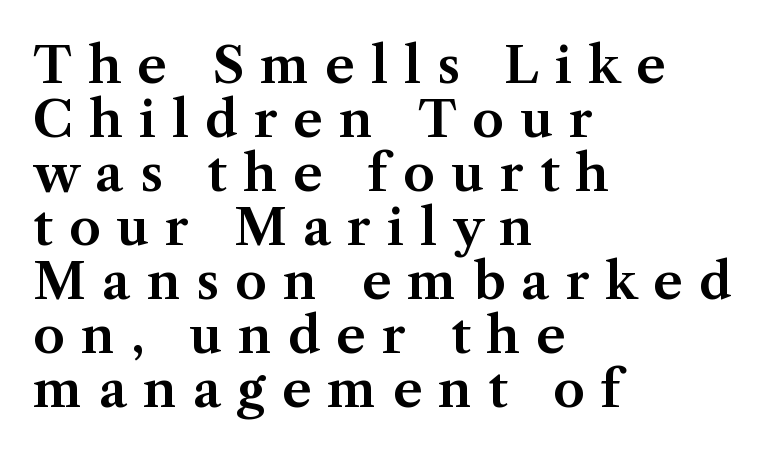
Underlining? Definitely not there. Teacher's note: observe the even left margin — that is flush-left alignment. The rendering inserts visible extra space after every character. Old-style or modern, the face here clearly has serifs. Notice how descenders almost collide with the ascenders below — that's tight leading. Italic? Not at all — the glyphs are vertical.
